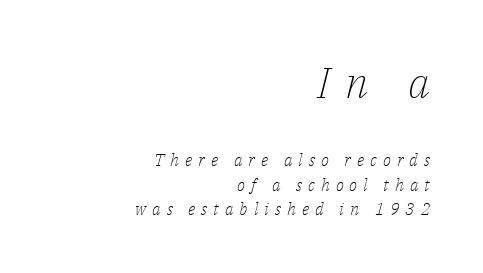
The image shows 43 px light serif type, italic (leaning right); set right-aligned, normal line spacing (1.42x), unusually wide letter spacing (+0.35 em), not underlined; the first (top) block is 2.53x larger; low stroke contrast and a medium x-height.
